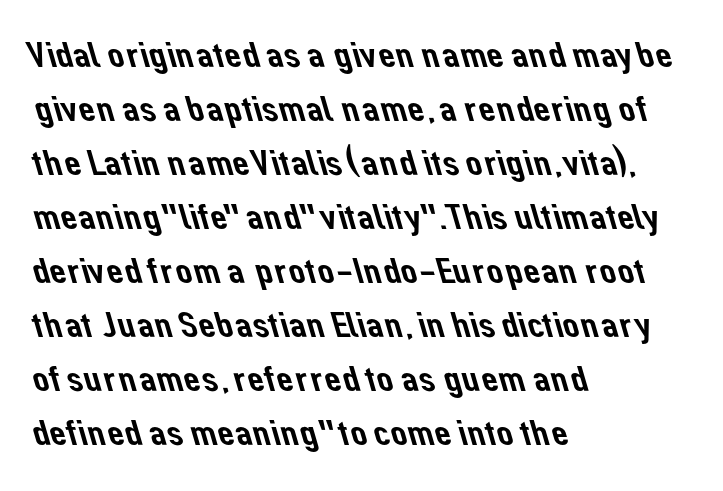
{"serif": "no", "width": "normal", "stroke_contrast": "low", "x_height": "medium", "monospaced": "no", "underline": "no", "align": "left", "line_spacing": "normal", "line_spacing_ratio": 1.46, "letter_spacing": "normal", "letter_spacing_em": 0.0, "glyph_px": 37}
